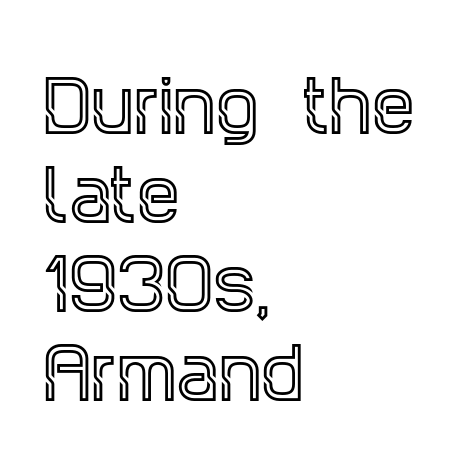
Q: Is the text italic (slanted)? A: No, it is upright.
Q: Is the typeface a serif or a sans-serif typeface? A: Serif.
Q: Is the text underlined? A: No.
Q: How is the paragraph aligned? A: Left-aligned.
Q: Is the spacing between letters normal or unusually wide? A: Normal.
Q: Is the spacing between lines tight, normal or loose? A: Normal.
Q: Width (condensed, normal, or wide)? A: Condensed.
Q: x-height? A: Large.
Q: Monospaced? A: No.
